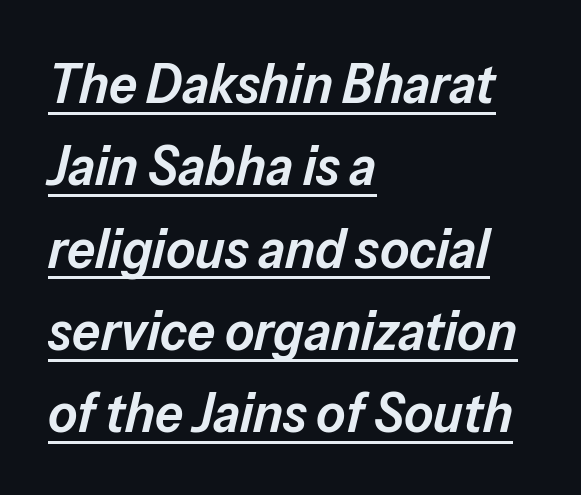
{"italic": "yes", "lean": "right", "slant_degrees": 13, "bold": "semi", "weight": "semibold", "width": "normal", "stroke_contrast": "low", "x_height": "medium", "monospaced": "no", "underline": "yes", "align": "left", "line_spacing": "normal", "line_spacing_ratio": 1.47, "letter_spacing": "normal", "letter_spacing_em": 0.0, "glyph_px": 56}
